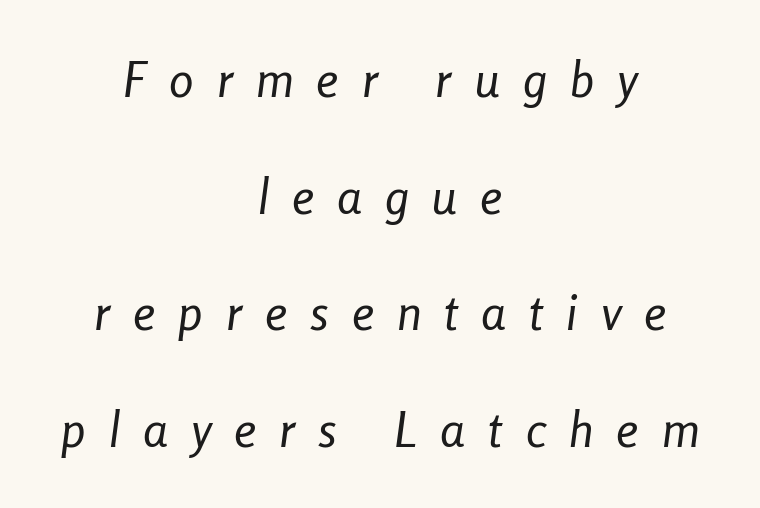
The face used here is rendered with a markedly widened letterfit. Is the block centered? Yes — each line is placed symmetrically about the middle. Proportional: the letters do not fall into vertical columns. Has an underline been added? It has not. The axis of the letterforms is tilted away from vertical. The letterforms sit at book weight or below.
